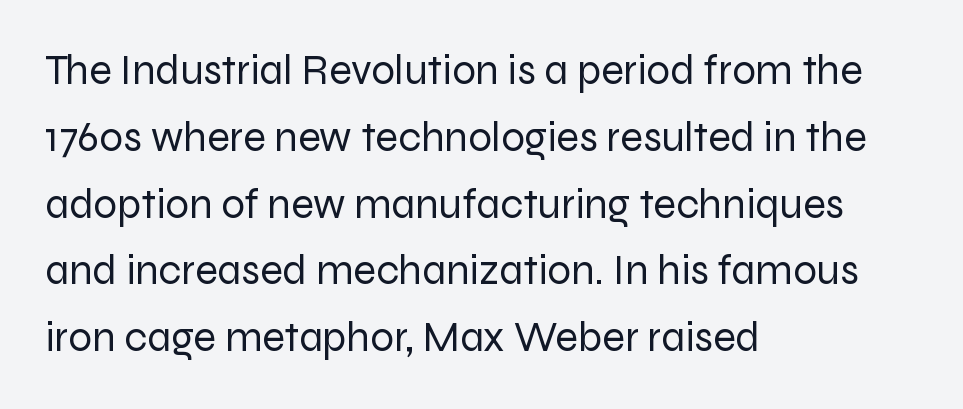
{"serif": "no", "italic": "no", "bold": "no", "weight": "regular", "width": "normal", "stroke_contrast": "low", "x_height": "medium", "monospaced": "no", "underline": "no", "align": "left", "line_spacing": "normal", "line_spacing_ratio": 1.59, "letter_spacing": "normal", "letter_spacing_em": 0.0, "glyph_px": 42}
